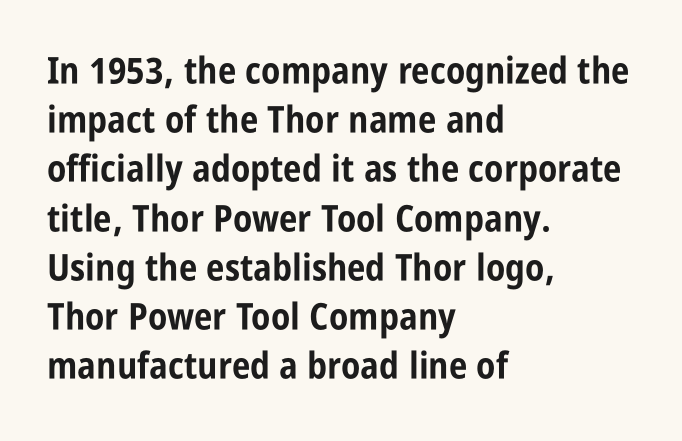
The tracking reads as untouched default to a designer's eye. In terms of posture, this sample is upright. This sample uses a sans-serif face. Where is the straight margin? On the left.
